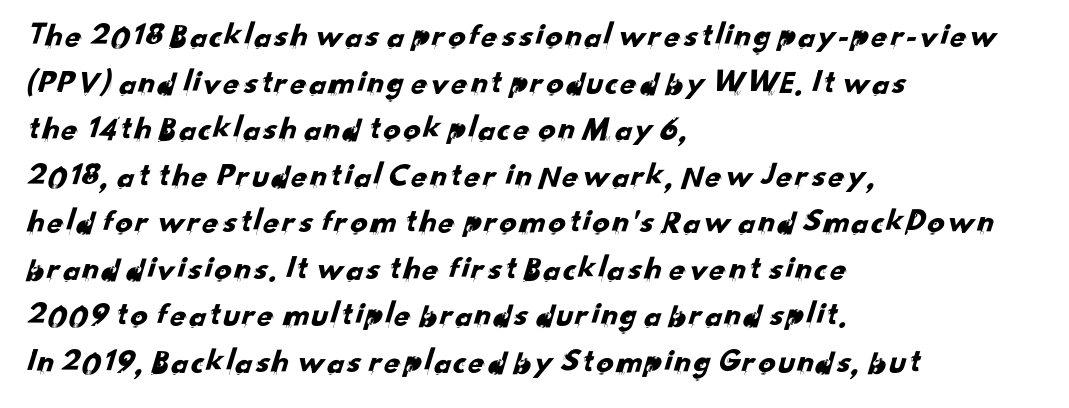
{"serif": "no", "width": "normal", "stroke_contrast": "low", "x_height": "small", "monospaced": "no", "underline": "no", "align": "left", "line_spacing": "normal", "line_spacing_ratio": 1.37, "letter_spacing": "normal", "letter_spacing_em": 0.0, "glyph_px": 34}
